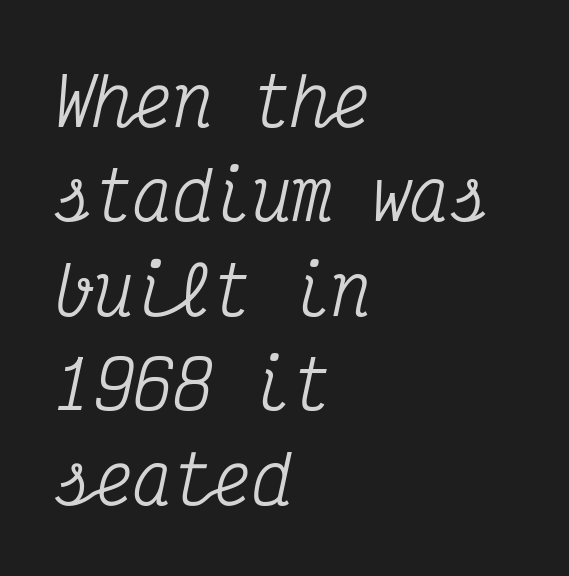
You could call the tracking neutral — neither tight nor loose. One glance says typical: line gaps are just what's usual. Rule under the text: the space is simply empty. The type family on display is of the serif kind.
